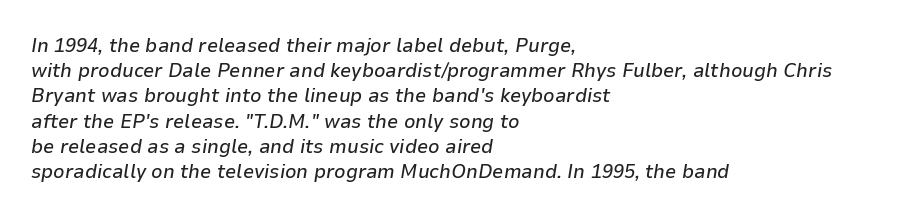
{"italic": "yes", "lean": "right", "slant_degrees": 9, "underline": "no", "align": "left", "line_spacing": "normal", "line_spacing_ratio": 1.26, "letter_spacing": "normal", "letter_spacing_em": 0.0, "glyph_px": 20}
